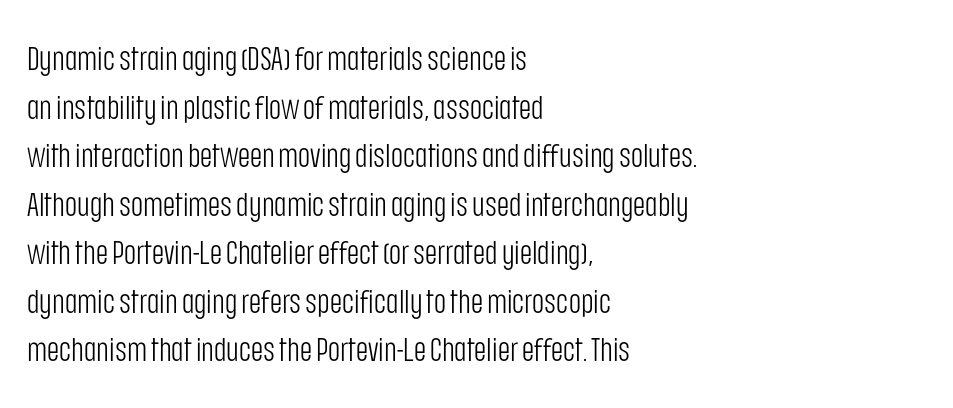
{"serif": "no", "italic": "no", "bold": "no", "weight": "light", "width": "condensed", "stroke_contrast": "low", "x_height": "large", "monospaced": "no", "underline": "no", "align": "left", "line_spacing": "normal", "line_spacing_ratio": 1.47, "letter_spacing": "normal", "letter_spacing_em": 0.0, "glyph_px": 33}
